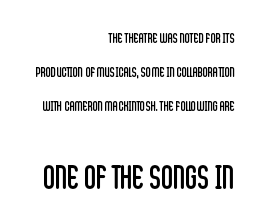
Note: no serifs on the glyphs. How would I describe the line gaps? Wide and relaxed. The compositor pushed each line to the right boundary. These lines are rendered in a variable-pitch font.
